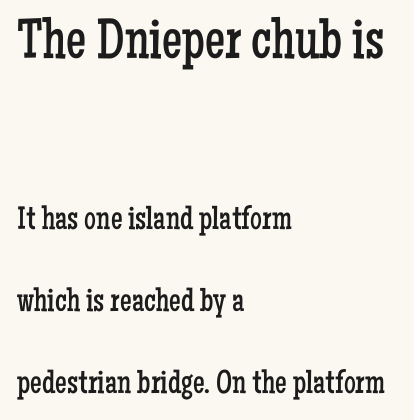
The specimen omits any rule beneath the text block's lines. The ragged edge is on the right, which tells us the setting is flush left. Stems and bowls with no extra thickness — not bold. Style check: upright. Which chunk is bigger? The first one — the top block dwarfs the bottom. Each letter keeps its own natural width here, so spacing adapts to shape.
